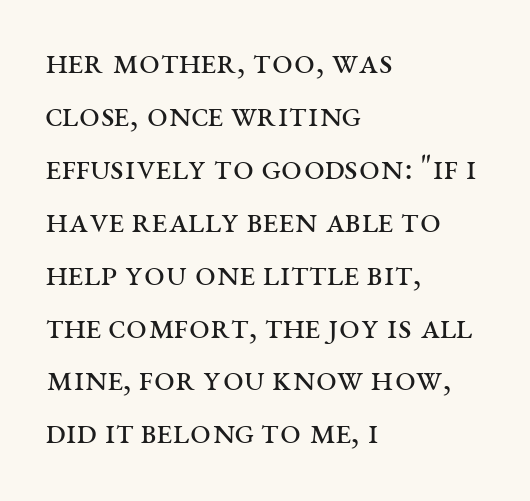
On a weight scale, this lands at 450 or below. The type is set solid horizontally, with unmodified tracking. Only glyphs here, with clear space below each row. What's the leading like? Ordinary, nothing unusual.
